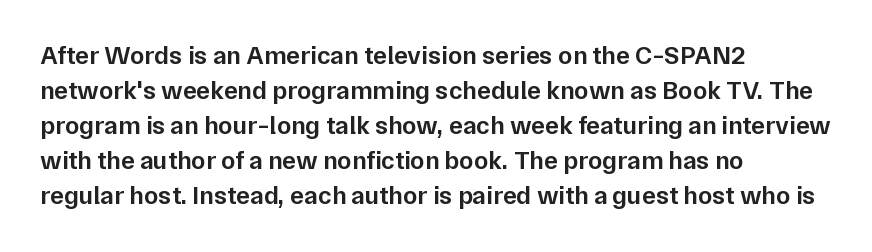
{"italic": "no", "bold": "semi", "underline": "no", "align": "left", "line_spacing": "normal", "line_spacing_ratio": 1.35, "letter_spacing": "normal", "letter_spacing_em": 0.0, "glyph_px": 26}
